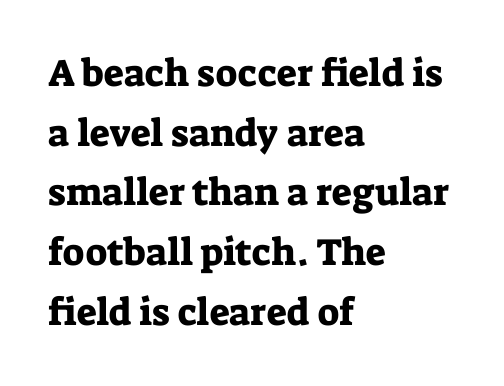
{"serif": "yes", "italic": "no", "width": "normal", "stroke_contrast": "low", "x_height": "medium", "monospaced": "no", "underline": "no", "align": "left", "line_spacing": "normal", "line_spacing_ratio": 1.57, "letter_spacing": "normal", "letter_spacing_em": 0.0, "glyph_px": 38}
